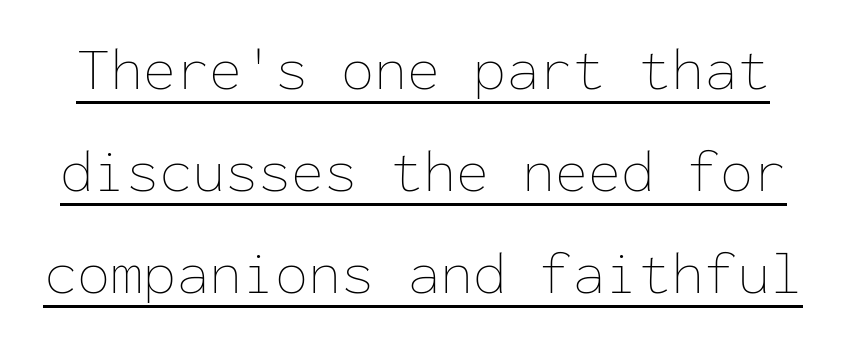
Q: Is the text bold? A: No.
Q: Is the text italic (slanted)? A: No, it is upright.
Q: Is the text underlined? A: Yes.
Q: Is the spacing between letters normal or unusually wide? A: Normal.
Q: Is the spacing between lines tight, normal or loose? A: Normal.
Q: Width (condensed, normal, or wide)? A: Normal.
Q: Stroke contrast? A: Low.
Q: x-height? A: Medium.
Q: Monospaced? A: Yes.
